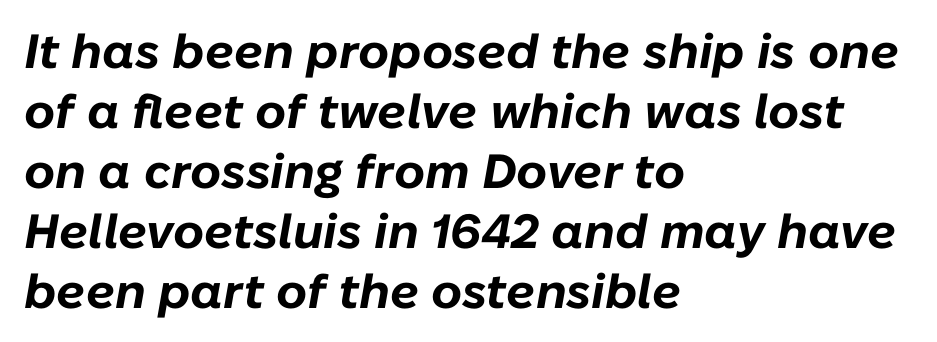
The face used here has the dense, thick strokes of a bold. The baseline area is clear. The lettering tilts uniformly, giving the passage an italic look. Compared with typical paragraphs, the rows here are spaced about the same. Horizontal alignment here is leftward, the default for most running prose.
